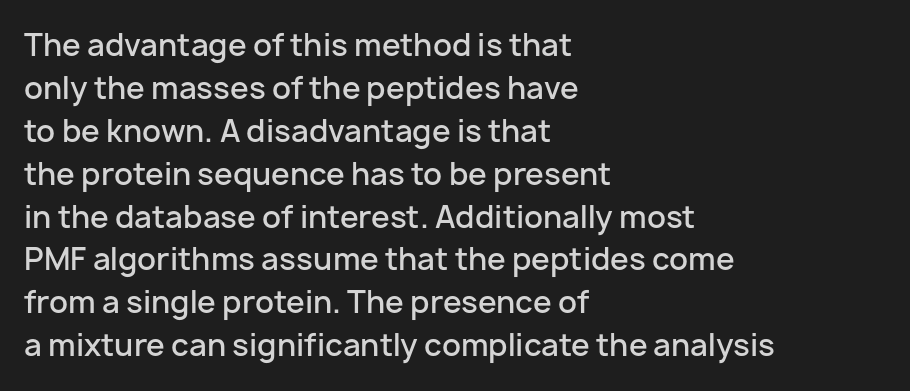
{"serif": "no", "italic": "no", "bold": "semi", "weight": "semibold", "width": "normal", "stroke_contrast": "low", "x_height": "medium", "monospaced": "no", "underline": "no", "align": "left", "line_spacing": "normal", "line_spacing_ratio": 1.43, "letter_spacing": "normal", "letter_spacing_em": 0.0, "glyph_px": 30}
